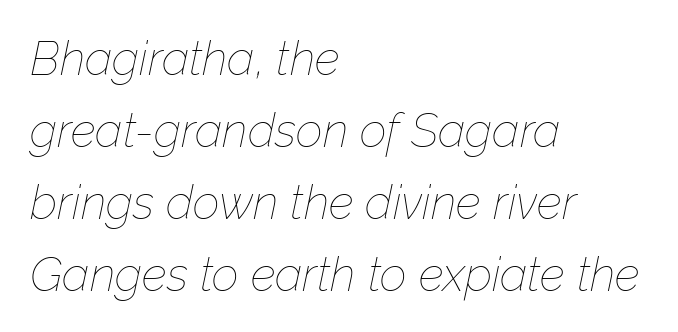
Honestly, the letter spacing is just normal — you wouldn't notice it. Heaviness? Minimal to ordinary, like unemphasized prose. Observe the lean: these are italic letterforms. What's the leading like? Ordinary, nothing unusual. A typesetter would call this proportional, since set widths differ per character. Only glyphs here, with clear space below each row.
